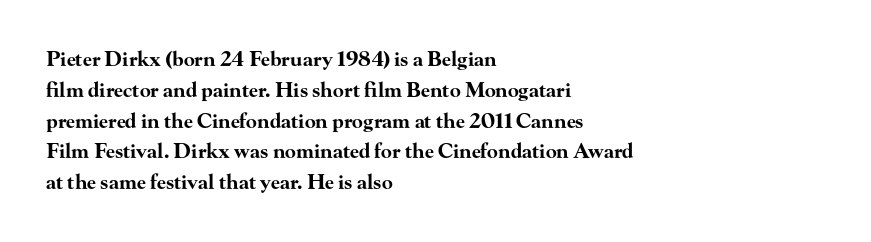
The image shows 20 px bold type, upright; set left-aligned, normal line spacing (1.54x), normal letter spacing, not underlined.
